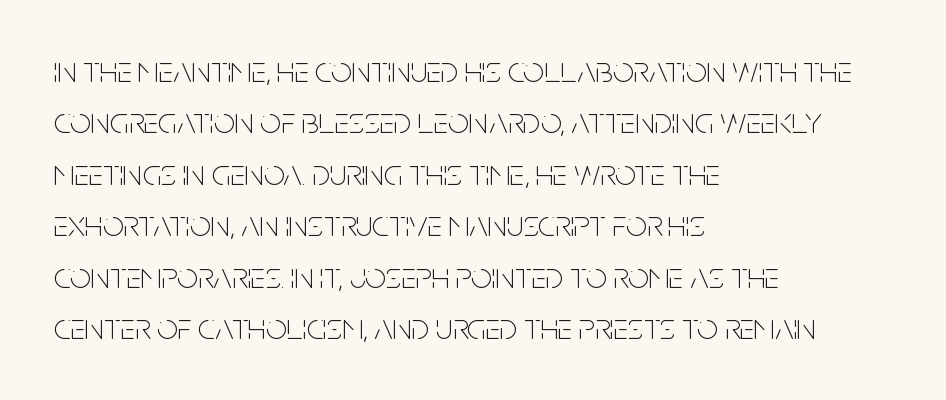
Q: Is the text bold? A: No.
Q: Is the text italic (slanted)? A: No, it is upright.
Q: Is the typeface a serif or a sans-serif typeface? A: Sans-serif.
Q: Is the text underlined? A: No.
Q: How is the paragraph aligned? A: Left-aligned.
Q: Is the spacing between letters normal or unusually wide? A: Normal.
Q: Is the spacing between lines tight, normal or loose? A: Normal.
Q: Width (condensed, normal, or wide)? A: Condensed.
Q: Stroke contrast? A: Low.
Q: x-height? A: Large.
Q: Monospaced? A: No.
